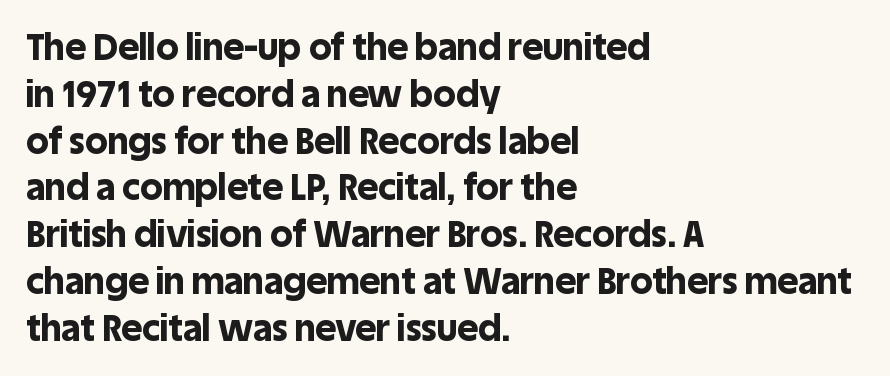
Q: Is the text bold? A: Yes.
Q: Is the text italic (slanted)? A: No, it is upright.
Q: Is the typeface a serif or a sans-serif typeface? A: Sans-serif.
Q: Is the text underlined? A: No.
Q: How is the paragraph aligned? A: Left-aligned.
Q: Is the spacing between letters normal or unusually wide? A: Normal.
Q: Is the spacing between lines tight, normal or loose? A: Normal.
Q: Width (condensed, normal, or wide)? A: Normal.
Q: x-height? A: Large.
Q: Monospaced? A: No.
